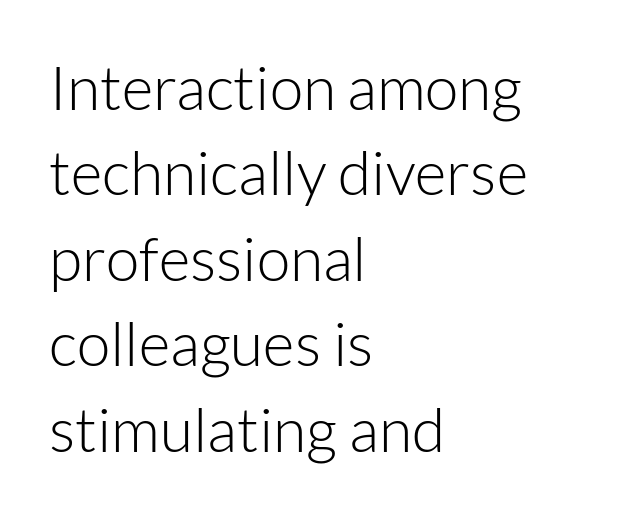
The image shows 61 px light sans-serif type, upright; set left-aligned, normal line spacing (1.4x), normal letter spacing, not underlined; low stroke contrast and a medium x-height.
